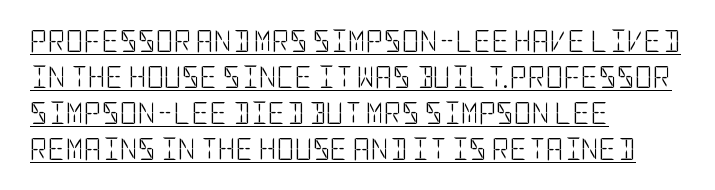
{"italic": "no", "bold": "no", "underline": "yes", "align": "left", "line_spacing": "normal", "line_spacing_ratio": 1.63, "letter_spacing": "normal", "letter_spacing_em": 0.0, "glyph_px": 22}
